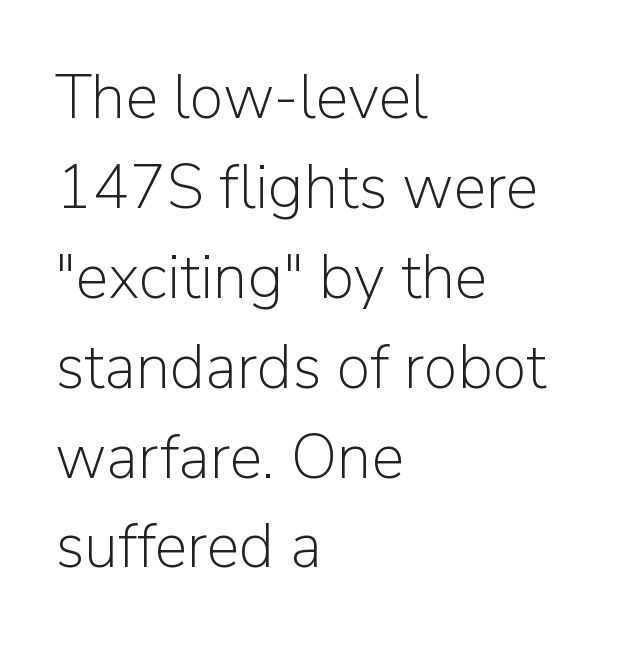
Q: Is the text bold? A: No.
Q: Is the text italic (slanted)? A: No, it is upright.
Q: Is the typeface a serif or a sans-serif typeface? A: Sans-serif.
Q: Is the text underlined? A: No.
Q: How is the paragraph aligned? A: Left-aligned.
Q: Is the spacing between letters normal or unusually wide? A: Normal.
Q: Is the spacing between lines tight, normal or loose? A: Normal.
Q: Width (condensed, normal, or wide)? A: Normal.
Q: Stroke contrast? A: Low.
Q: x-height? A: Medium.
Q: Monospaced? A: No.
